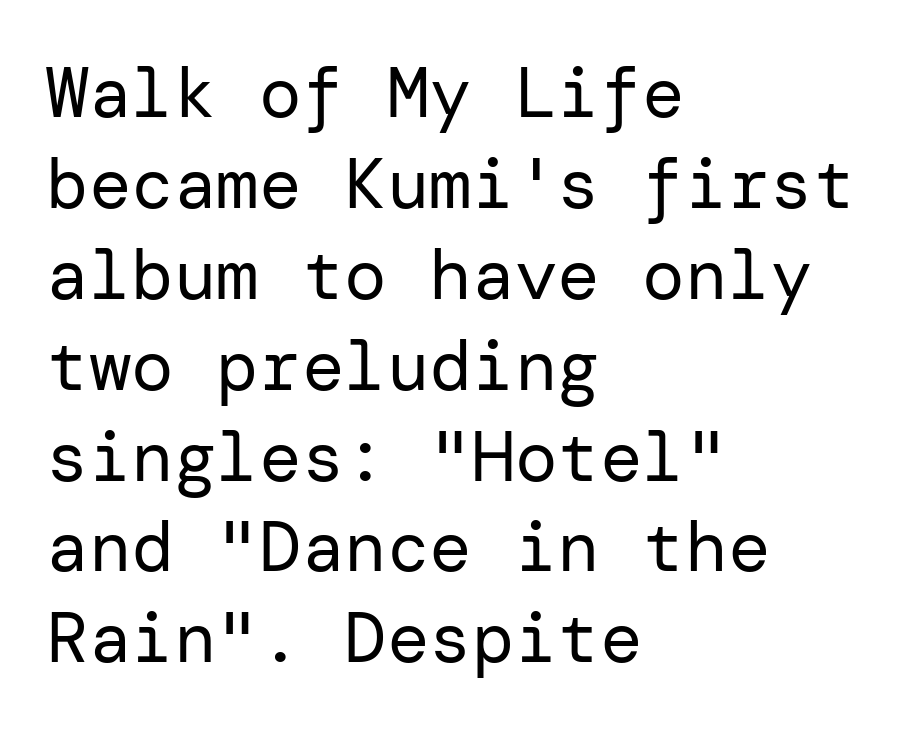
What kind of face is this? One without serifs — a sans. Successive baselines arrive at the customary interval. How are the letters spaced? Ordinarily, with no added tracking. Letters have the restrained weight of plain body copy at most. The ragged edge is on the right, which tells us the setting is flush left. Does the lettering tilt? It doesn't — this is upright.
